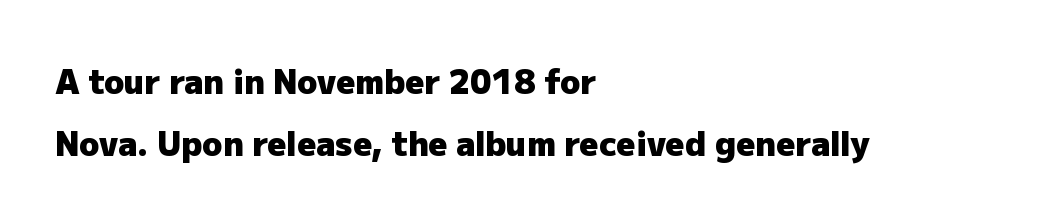
The image shows 33 px heavy sans-serif type, upright; set left-aligned, line spacing 1.88x, normal letter spacing, not underlined; low stroke contrast and a medium x-height.
